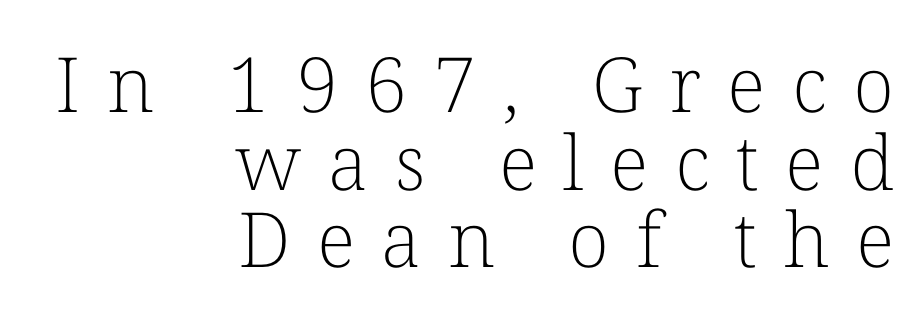
You can tell from the footed stems that serif type was used. A typesetter would call this proportional, since set widths differ per character. Vertically, the passage feels compressed, each row crowding the next. The tracking jumps out immediately: characters are airy and widely separated.
